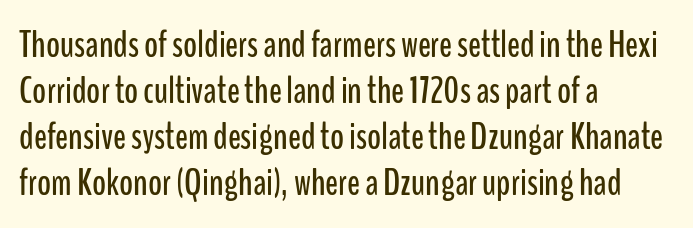
Unlike a traditional serif, this face leaves its strokes unadorned. Does extra space separate the letters? No, they use regular spacing. Here the designer chose a conventional face with non-uniform glyph widths. Bare-footed words on every line. Posture: straight, roman, zero tilt. A classic flush-left, rag-right setting is used for this passage.
